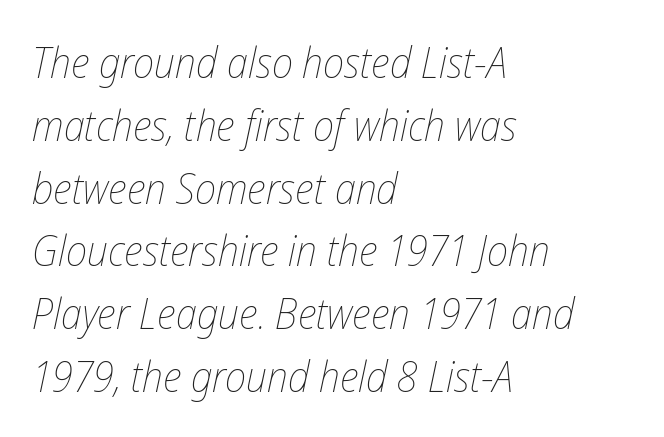
The tracking reads as untouched default to a designer's eye. Note the varied advance widths — an 'i' is clearly narrower than an 'm'. Stroke mass is kept to a normal reading level or below. Every row of glyphs begins at an identical x-position on the left. Unmarked baselines from the first word to the last.
